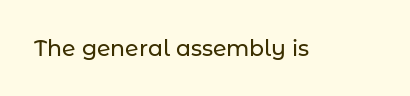
The image shows 22 px text type, upright; set normal letter spacing, not underlined.
